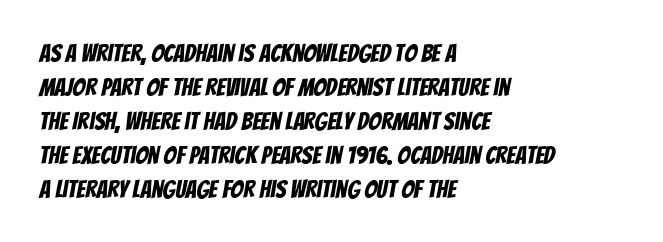
The image shows 25 px text type; set left-aligned, normal line spacing (1.36x), normal letter spacing, not underlined.
